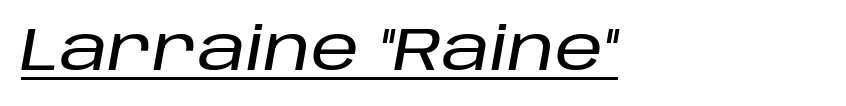
Q: Is the text italic (slanted)? A: Yes, it leans right by about 10 degrees.
Q: Is the text underlined? A: Yes.
Q: How is the paragraph aligned? A: Left-aligned.
Q: Is the spacing between letters normal or unusually wide? A: Normal.
Q: Width (condensed, normal, or wide)? A: Normal.
Q: Stroke contrast? A: Low.
Q: x-height? A: Large.
Q: Monospaced? A: No.
